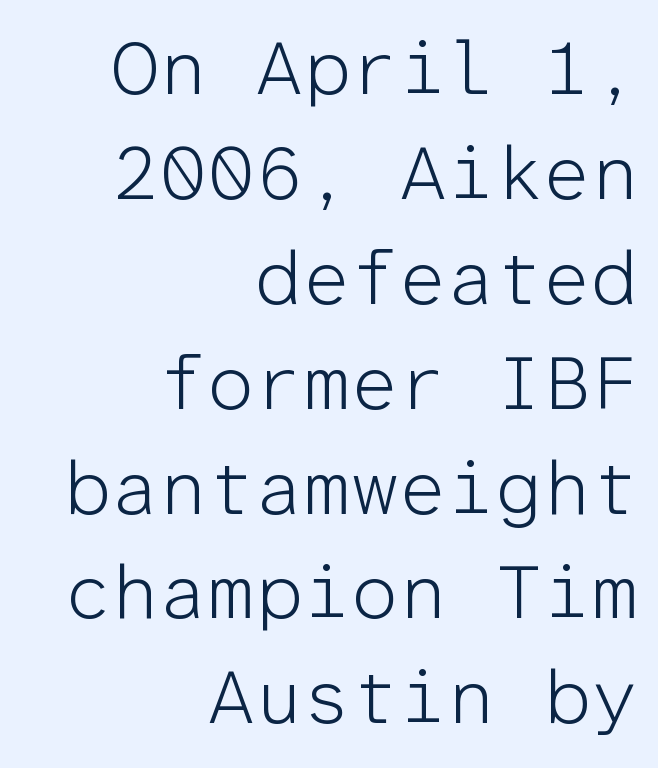
{"serif": "no", "italic": "no", "bold": "no", "weight": "light", "width": "normal", "stroke_contrast": "low", "x_height": "medium", "monospaced": "yes", "underline": "no", "align": "right", "line_spacing": "normal", "line_spacing_ratio": 1.38, "letter_spacing": "normal", "letter_spacing_em": 0.0, "glyph_px": 76}
